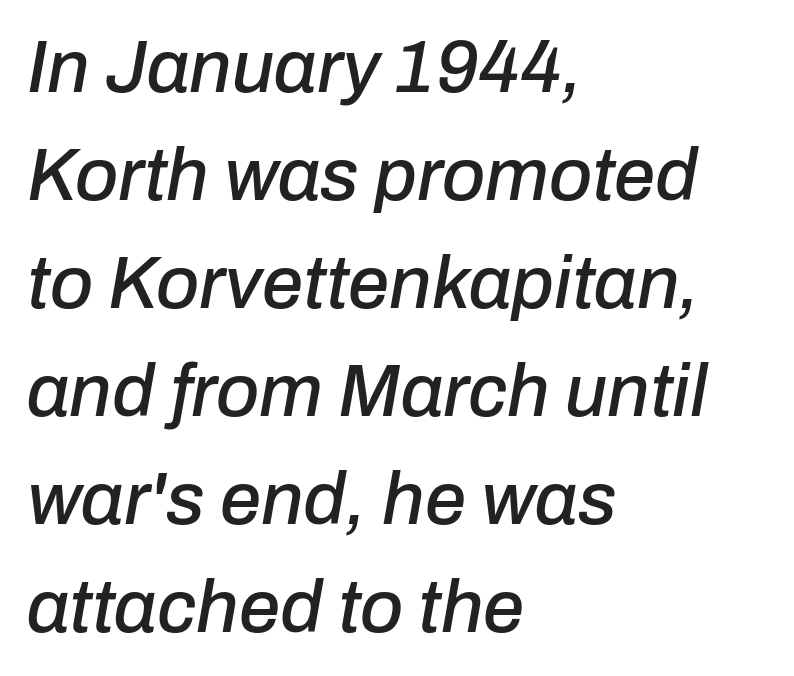
Q: Is the text italic (slanted)? A: Yes, it leans right by about 10 degrees.
Q: Is the text underlined? A: No.
Q: How is the paragraph aligned? A: Left-aligned.
Q: Is the spacing between letters normal or unusually wide? A: Normal.
Q: Is the spacing between lines tight, normal or loose? A: Normal.
Q: Width (condensed, normal, or wide)? A: Normal.
Q: Stroke contrast? A: Low.
Q: x-height? A: Medium.
Q: Monospaced? A: No.
